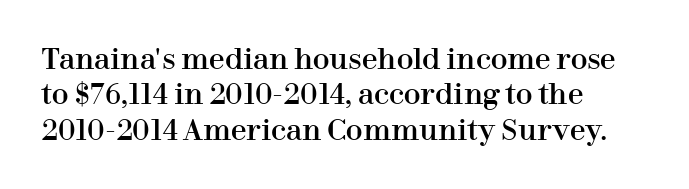
Look at the bottom of the vertical strokes: they flare into serifs here. A typesetter would call this zero additional tracking. Evenly set lines give the paragraph a standard silhouette. The face used here is proportionally spaced, like ordinary book or web type. When letters stand straight like this, we call the style roman or upright.
